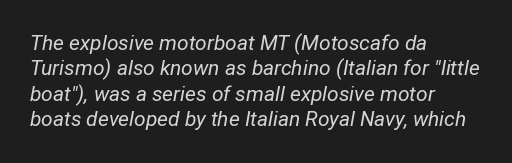
Q: Is the text bold? A: No.
Q: Is the text italic (slanted)? A: Yes, it leans right by about 12 degrees.
Q: Is the text underlined? A: No.
Q: How is the paragraph aligned? A: Left-aligned.
Q: Is the spacing between letters normal or unusually wide? A: Normal.
